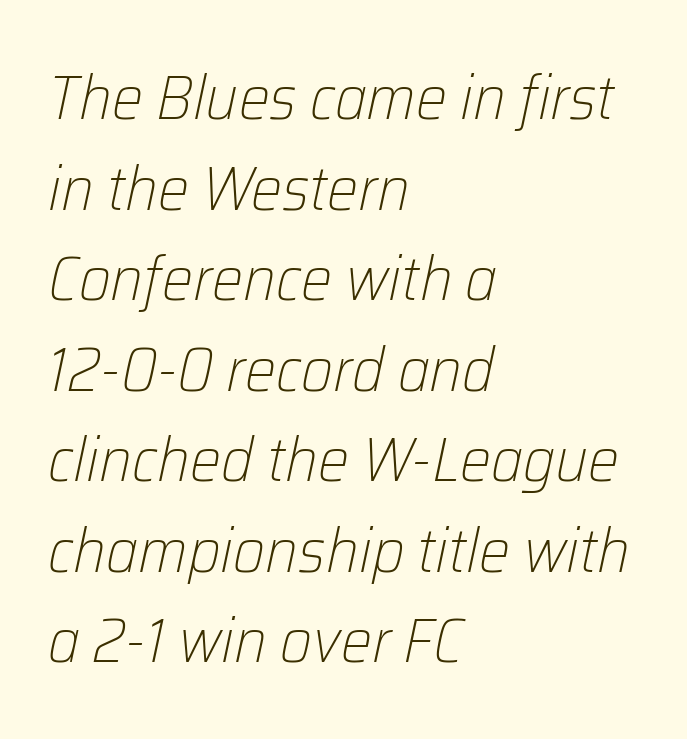
The image shows 62 px light type, italic (leaning right); set left-aligned, normal line spacing (1.46x), normal letter spacing, not underlined; low stroke contrast and a medium x-height.
